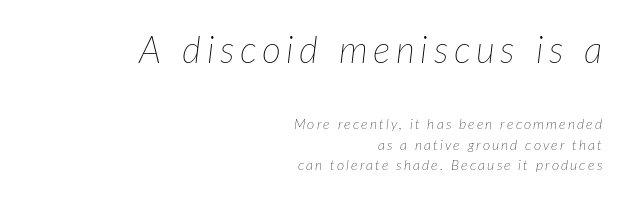
Summary of vertical rhythm: regular, with standard interline spacing. Do the characters align in a grid? No, the font is proportional. Compared with ordinary roman type, these characters are visibly tilted. Think standard paragraph weight, or any step lighter than that. The upper block of text is set noticeably larger than the block beneath it.
